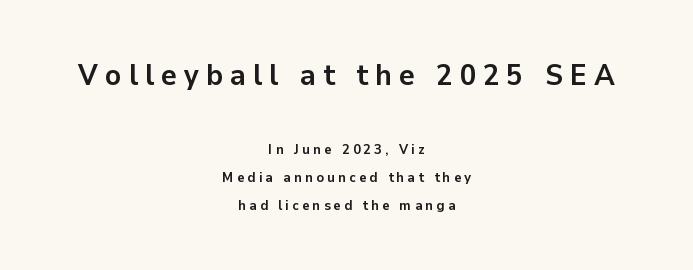
{"serif": "no", "italic": "no", "bold": "yes", "weight": "semibold", "width": "normal", "stroke_contrast": "low", "x_height": "medium", "monospaced": "no", "underline": "no", "align": "center", "line_spacing": "loose", "line_spacing_ratio": 2.02, "letter_spacing": "wide", "letter_spacing_em": 0.23, "larger_block": "first", "size_ratio": 2.14, "glyph_px": 30}
